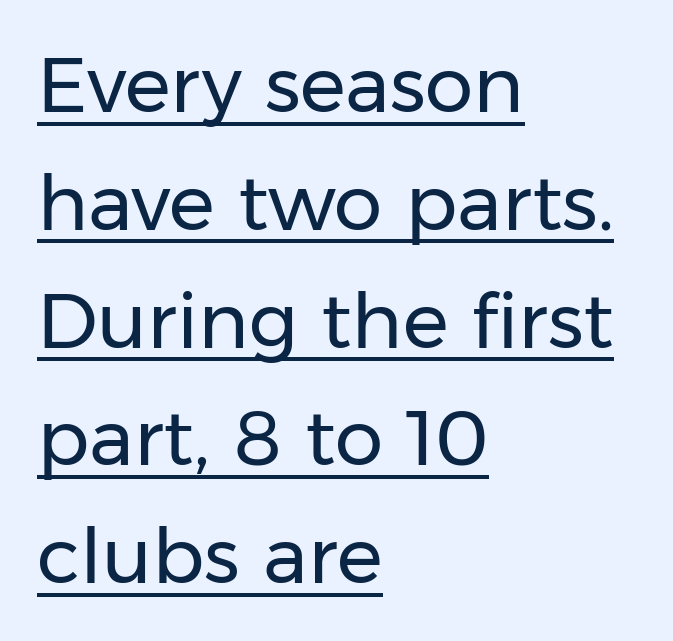
Posture: straight, roman, zero tilt. A sans-serif font was chosen for this passage. A typesetter would call this zero additional tracking. Left-aligned paragraph, ragged on the right. The weight tops out at a normal text grade. Whoever set this chose a conventional vertical rhythm.
